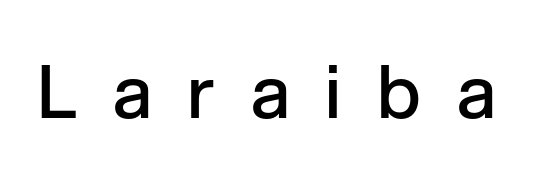
Q: Is the text bold? A: Semi-bold.
Q: Is the text italic (slanted)? A: No, it is upright.
Q: Is the typeface a serif or a sans-serif typeface? A: Sans-serif.
Q: Is the text underlined? A: No.
Q: Is the spacing between letters normal or unusually wide? A: Unusually wide.
Q: Width (condensed, normal, or wide)? A: Normal.
Q: Stroke contrast? A: Low.
Q: x-height? A: Medium.
Q: Monospaced? A: No.
